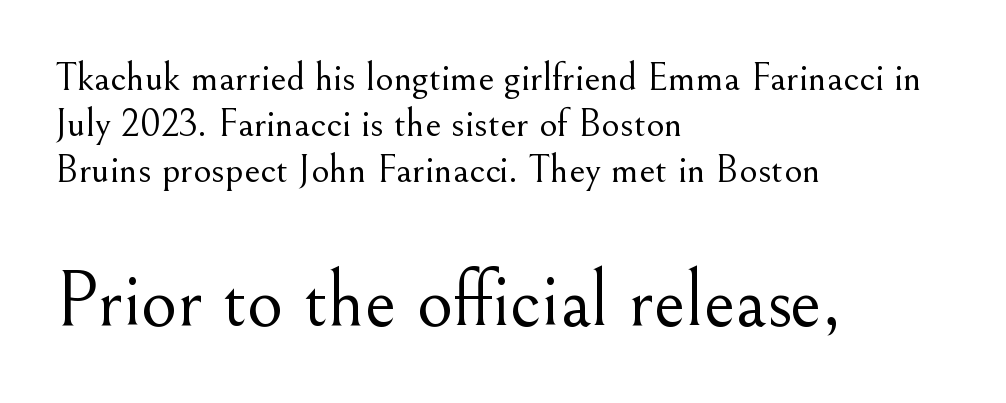
The weight would be labelled regular, book, light, or lighter still. This sample is left-justified, so line endings fall wherever the words run out. Bigger letters appear in the bottom chunk; the top chunk is reduced. Compared with typical paragraphs, the rows here are closer together. Varying glyph widths throughout — classic text-font behaviour. The font's upright variant was chosen for this text.
